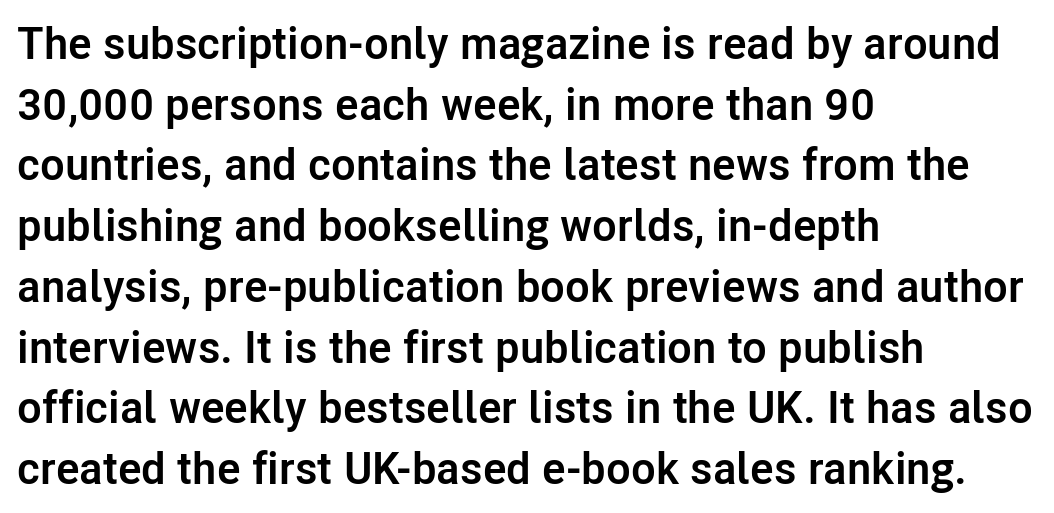
{"serif": "no", "italic": "no", "bold": "yes", "weight": "semibold", "width": "normal", "stroke_contrast": "low", "x_height": "medium", "monospaced": "no", "underline": "no", "align": "left", "line_spacing": "normal", "line_spacing_ratio": 1.35, "letter_spacing": "normal", "letter_spacing_em": 0.0, "glyph_px": 45}
